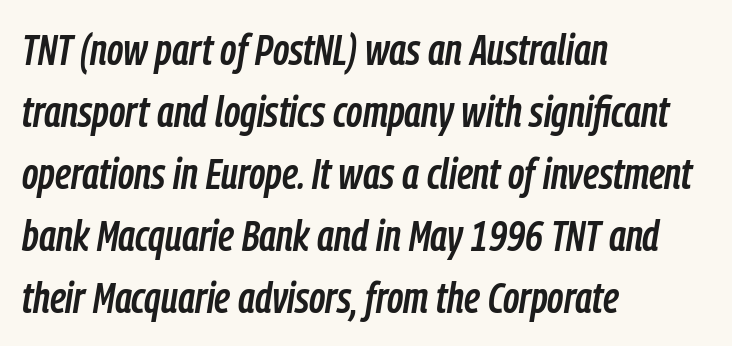
{"italic": "yes", "lean": "right", "slant_degrees": 9, "width": "condensed", "stroke_contrast": "low", "x_height": "medium", "monospaced": "no", "underline": "no", "align": "left", "line_spacing": "normal", "line_spacing_ratio": 1.41, "letter_spacing": "normal", "letter_spacing_em": 0.0, "glyph_px": 44}
